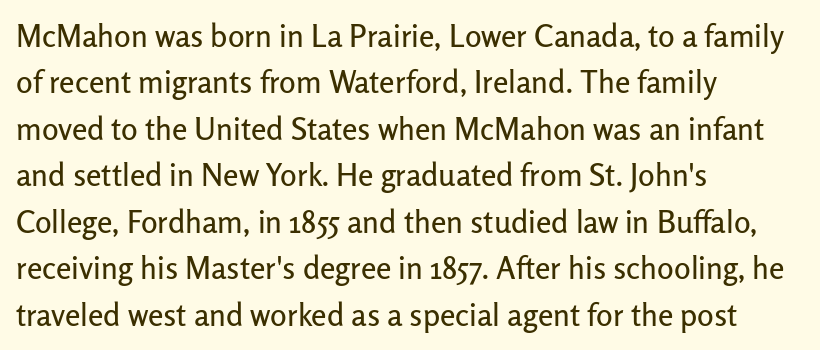
Whoever set this chose a conventional vertical rhythm. Proportional: the letters do not fall into vertical columns. A classic flush-left, rag-right setting is used for this passage. The letterforms sit shoulder to shoulder at normal distance.
